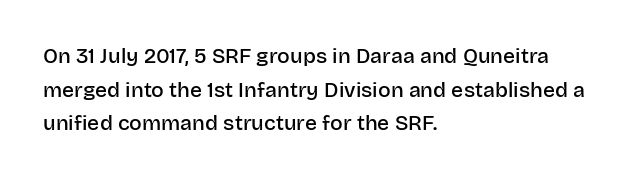
{"italic": "no", "bold": "semi", "underline": "no", "align": "left", "line_spacing": "normal", "line_spacing_ratio": 1.6, "letter_spacing": "normal", "letter_spacing_em": 0.0, "glyph_px": 21}
